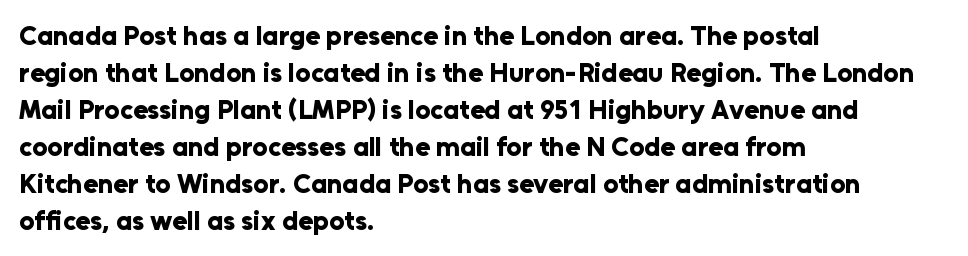
The image shows 27 px bold type, upright; set left-aligned, normal line spacing (1.37x), normal letter spacing, not underlined.
